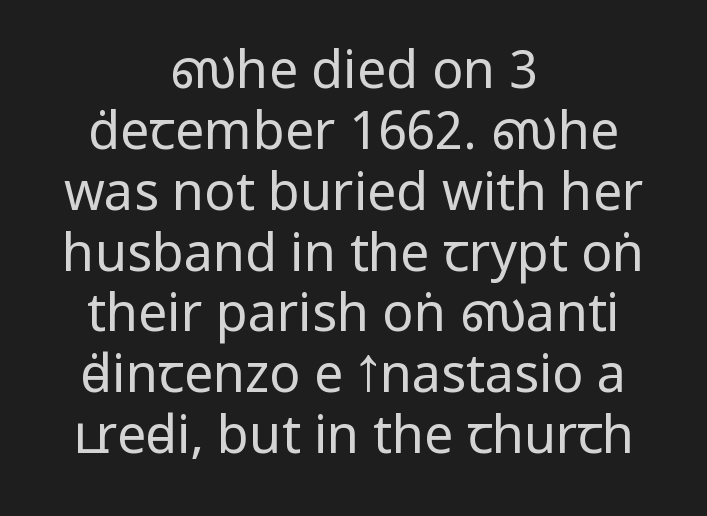
Plain, unruled lines of type. The face looks like a standard text weight, possibly lighter. You can tell from the bare stems that sans-serif type was used. Note the varied advance widths — an 'i' is clearly narrower than an 'm'. How are the letters spaced? Ordinarily, with no added tracking. Short and long lines alike share a common midpoint.
